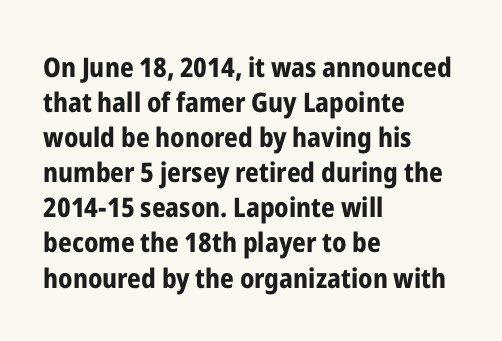
The image shows 27 px bold type, upright; set left-aligned, normal line spacing (1.3x), normal letter spacing, not underlined.
